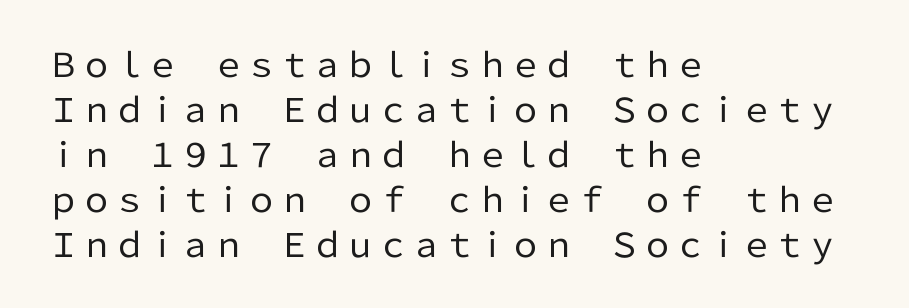
The image shows 33 px regular-weight sans-serif type, upright; set left-aligned, normal line spacing (1.36x), normal letter spacing, not underlined; low stroke contrast and a medium x-height.
